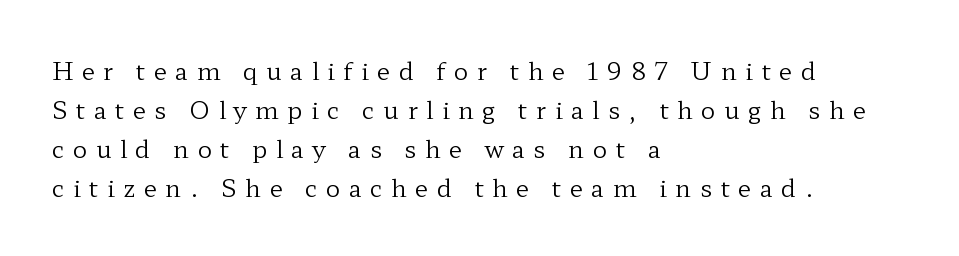
On a weight scale, this lands at 450 or below. Is there any slant? The stems are plumb. Line starts are locked; line ends wander. The letters are spread apart with noticeably loose tracking. The foot of each line stays bare and open.
